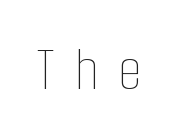
{"italic": "no", "bold": "no", "weight": "thin", "width": "condensed", "stroke_contrast": "low", "x_height": "medium", "monospaced": "no", "underline": "no", "letter_spacing": "wide", "letter_spacing_em": 0.31, "glyph_px": 63}
